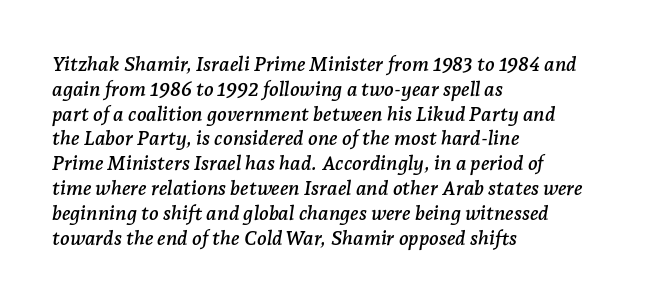
Q: Is the text italic (slanted)? A: Yes, it leans right by about 7 degrees.
Q: Is the text underlined? A: No.
Q: How is the paragraph aligned? A: Left-aligned.
Q: Is the spacing between letters normal or unusually wide? A: Normal.
